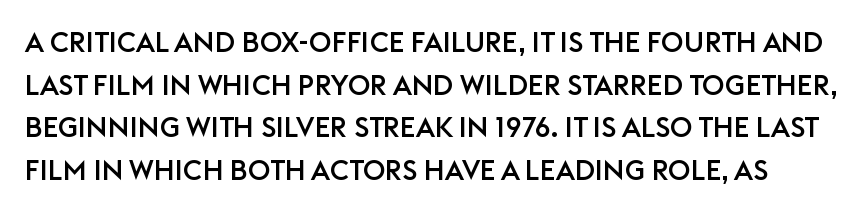
Between one letter and the next there's only the usual sliver of space. The rendering uses natural spacing where letterforms have individual widths. Leading: standard. Each row of text sits above clean, open space. Nothing sits at the stroke ends, so this counts as sans-serif.
